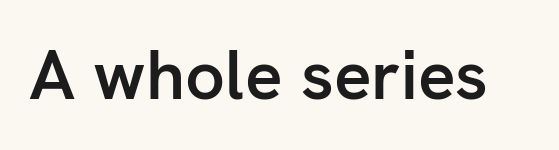
{"serif": "no", "italic": "no", "bold": "semi", "weight": "semibold", "width": "normal", "stroke_contrast": "low", "x_height": "medium", "monospaced": "no", "underline": "no", "letter_spacing": "normal", "letter_spacing_em": 0.0, "glyph_px": 70}
